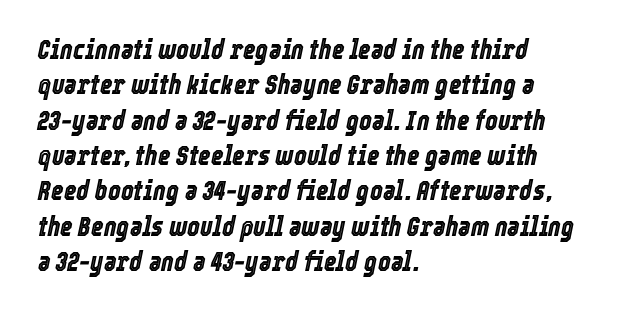
{"italic": "yes", "lean": "right", "slant_degrees": 12, "underline": "no", "align": "left", "line_spacing": "normal", "line_spacing_ratio": 1.31, "letter_spacing": "normal", "letter_spacing_em": 0.0, "glyph_px": 27}
